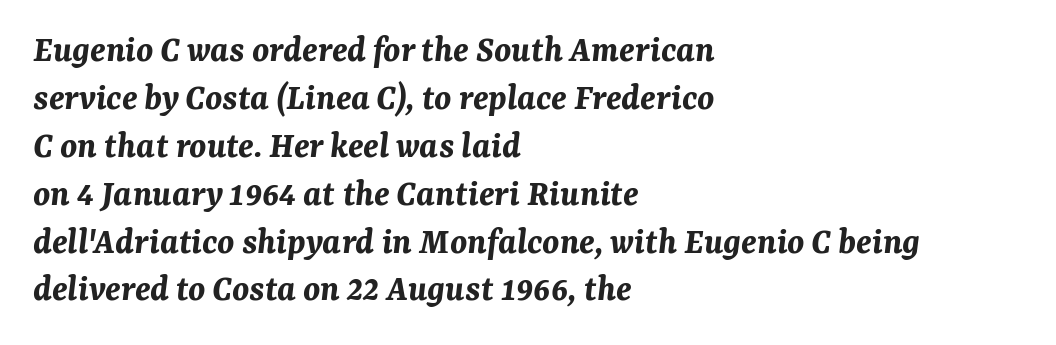
The image shows 38 px bold type, italic (leaning right); set left-aligned, normal line spacing (1.26x), normal letter spacing, not underlined; medium stroke contrast and a medium x-height.
